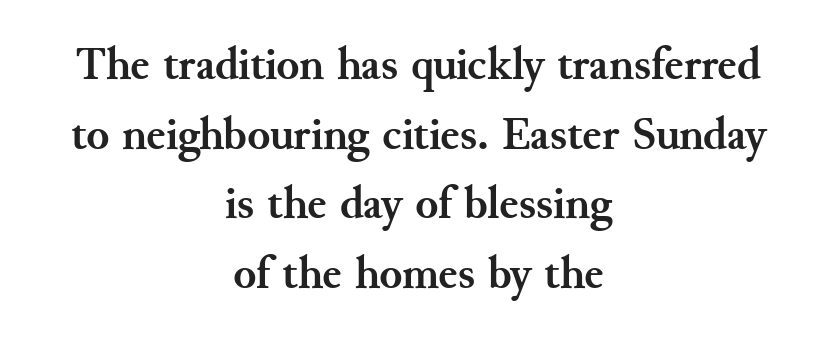
Clear beneath every line of the passage. Caption: bold face, heavy strokes. Successive baselines arrive at the customary interval. Spacing verdict: proportional, widths tailored to each character. These lines were composed using upright roman letters.
